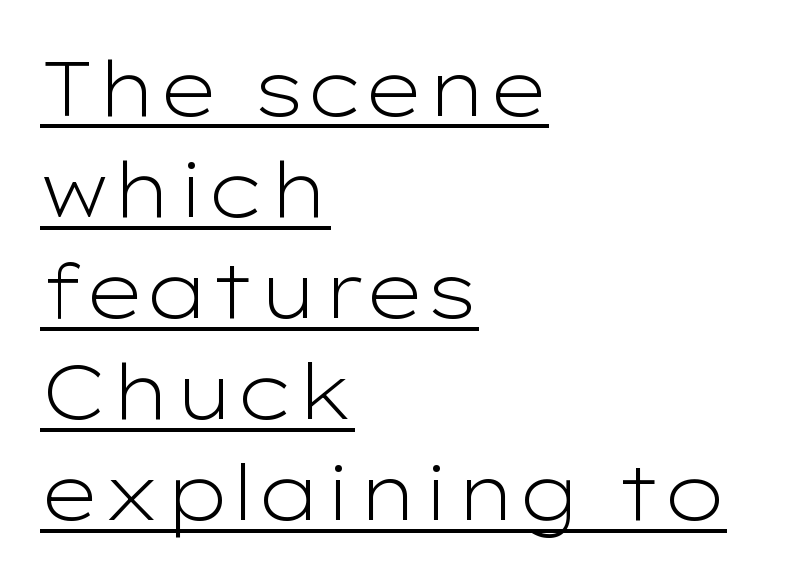
{"serif": "no", "italic": "no", "bold": "no", "weight": "light", "width": "wide", "stroke_contrast": "low", "x_height": "medium", "monospaced": "no", "underline": "yes", "align": "left", "line_spacing": "normal", "line_spacing_ratio": 1.33, "letter_spacing": "normal", "letter_spacing_em": 0.0, "glyph_px": 76}
